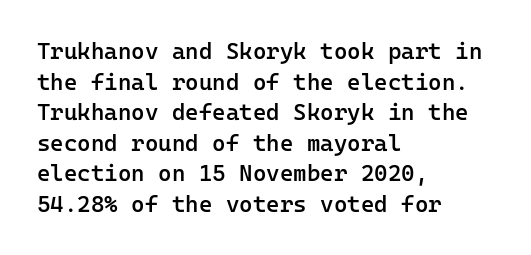
The image shows 23 px text type, upright; set left-aligned, normal line spacing (1.33x), normal letter spacing, not underlined.
